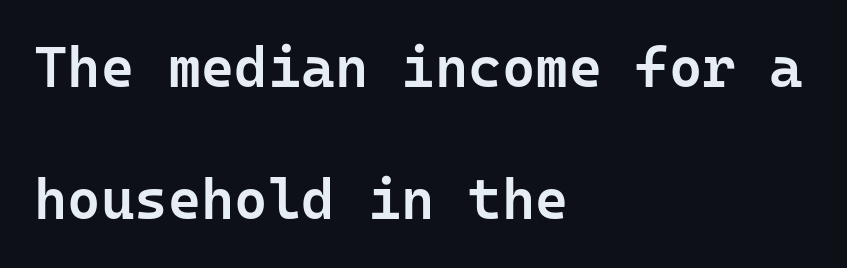
The image shows 57 px semibold sans-serif type, upright, monospaced; set left-aligned, loose line spacing (2.32x), normal letter spacing, not underlined; low stroke contrast and a medium x-height.
